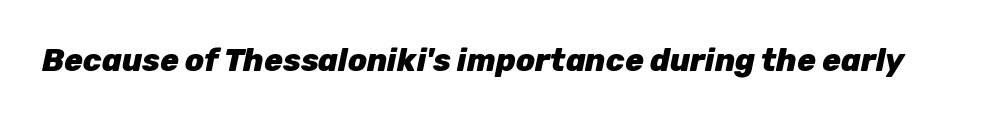
Summary of weight: heavy, a full bold. This sample has the flowing, uneven cadence of proportional lettering. An italicized treatment has been applied to the whole sample. Honestly, the letter spacing is just normal — you wouldn't notice it. The passage shown is not underscored anywhere.
